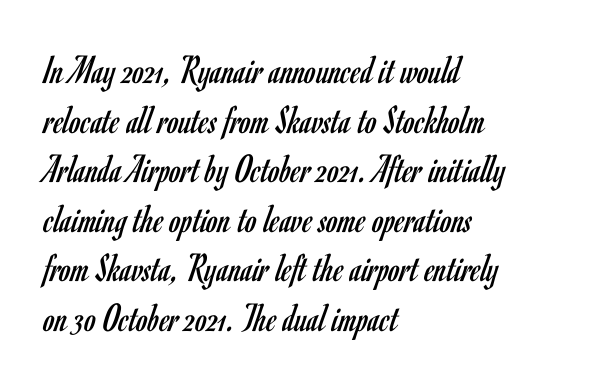
No extra ink here — the face is not bold. This rendering employs a face without finishing strokes, i.e., a sans-serif. The horizontal fit of the characters is conventional and even. Nobody drew a line under any word here.
